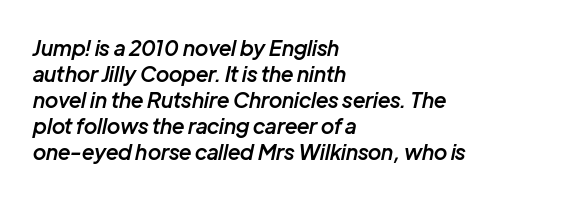
{"italic": "yes", "lean": "right", "slant_degrees": 12, "bold": "semi", "underline": "no", "align": "left", "line_spacing_ratio": 1.24, "letter_spacing": "normal", "letter_spacing_em": 0.0, "glyph_px": 21}
